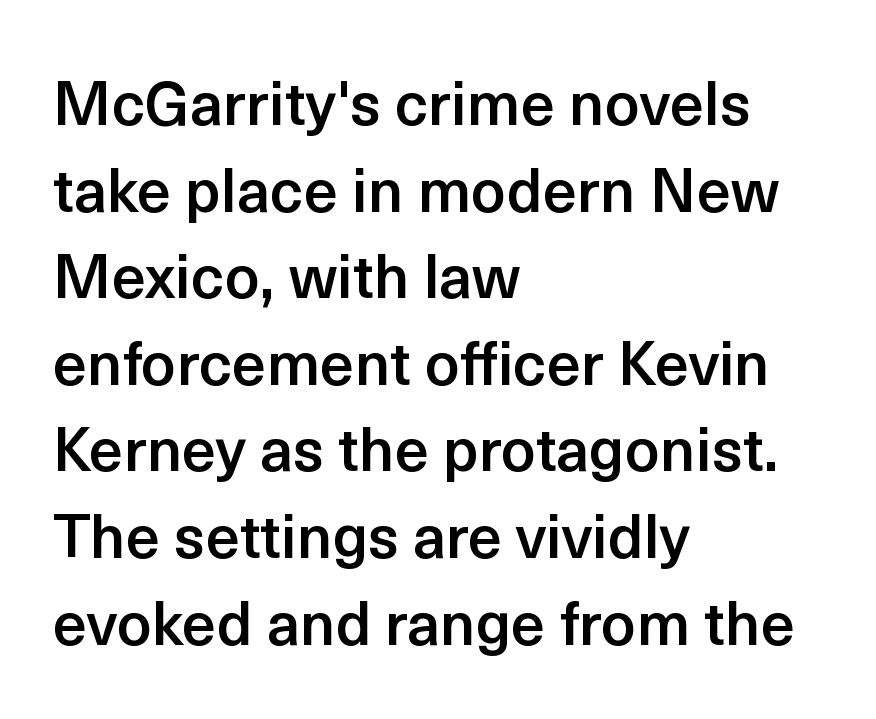
Q: Is the text bold? A: Semi-bold.
Q: Is the text italic (slanted)? A: No, it is upright.
Q: Is the typeface a serif or a sans-serif typeface? A: Sans-serif.
Q: Is the text underlined? A: No.
Q: How is the paragraph aligned? A: Left-aligned.
Q: Is the spacing between letters normal or unusually wide? A: Normal.
Q: Is the spacing between lines tight, normal or loose? A: Normal.
Q: Width (condensed, normal, or wide)? A: Normal.
Q: x-height? A: Medium.
Q: Monospaced? A: No.
